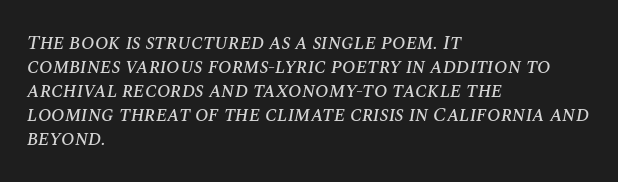
Line starts are locked; line ends wander. The rendering keeps characters at their native spacing. The string is rendered with underlining switched off. Emphasis-style slanted type is in use.
